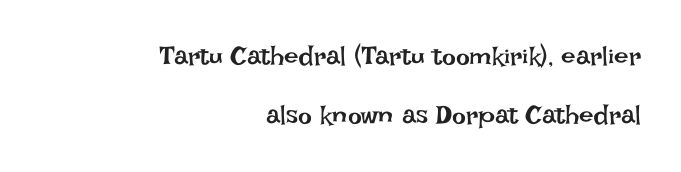
{"italic": "no", "bold": "no", "underline": "no", "align": "right", "line_spacing": "loose", "line_spacing_ratio": 2.28, "letter_spacing": "normal", "letter_spacing_em": 0.0, "glyph_px": 26}
